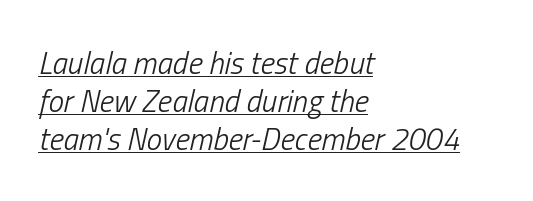
The image shows 31 px light, condensed type, italic (leaning right); set left-aligned, line spacing 1.22x, normal letter spacing, underlined; low stroke contrast and a medium x-height.
